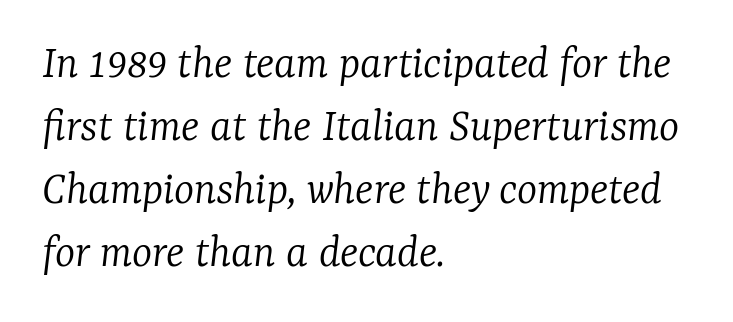
Q: Is the text bold? A: No.
Q: Is the text italic (slanted)? A: Yes, it leans right by about 7 degrees.
Q: Is the typeface a serif or a sans-serif typeface? A: Serif.
Q: Is the text underlined? A: No.
Q: How is the paragraph aligned? A: Left-aligned.
Q: Is the spacing between letters normal or unusually wide? A: Normal.
Q: Is the spacing between lines tight, normal or loose? A: Normal.
Q: Width (condensed, normal, or wide)? A: Normal.
Q: Stroke contrast? A: Low.
Q: x-height? A: Medium.
Q: Monospaced? A: No.
